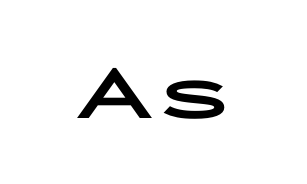
The image shows 79 px bold, wide sans-serif type, upright, monospaced; set normal letter spacing, not underlined; low stroke contrast and a medium x-height.
